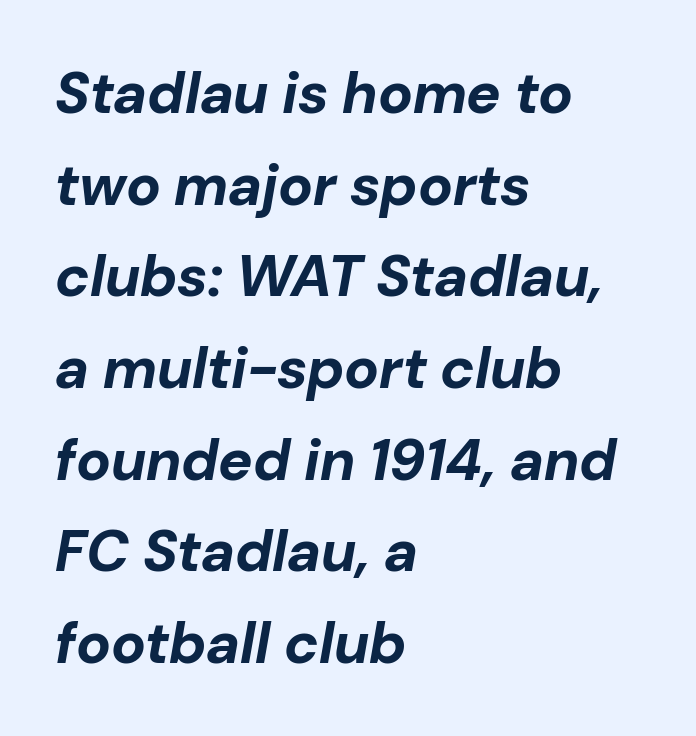
Q: Is the text bold? A: Yes.
Q: Is the text italic (slanted)? A: Yes, it leans right by about 10 degrees.
Q: Is the text underlined? A: No.
Q: How is the paragraph aligned? A: Left-aligned.
Q: Is the spacing between letters normal or unusually wide? A: Normal.
Q: Is the spacing between lines tight, normal or loose? A: Normal.
Q: Width (condensed, normal, or wide)? A: Normal.
Q: Stroke contrast? A: Low.
Q: x-height? A: Medium.
Q: Monospaced? A: No.
